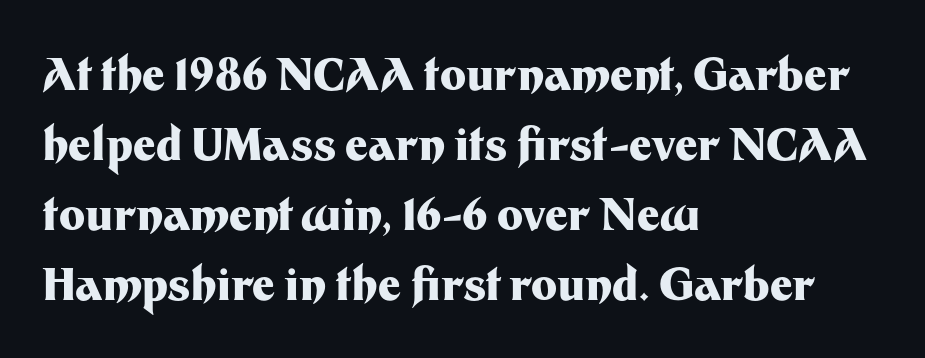
The image shows 44 px heavy sans-serif type, upright; set left-aligned, normal line spacing (1.59x), normal letter spacing, not underlined; medium stroke contrast and a medium x-height.
